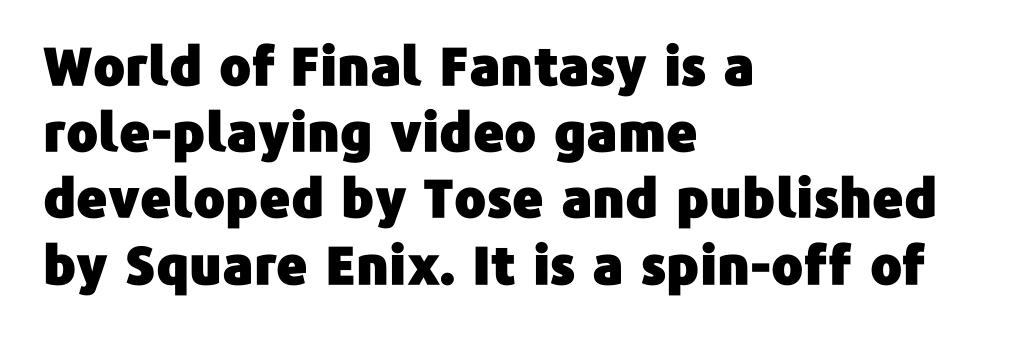
{"serif": "no", "italic": "no", "width": "normal", "stroke_contrast": "low", "x_height": "medium", "monospaced": "no", "underline": "no", "align": "left", "line_spacing": "normal", "line_spacing_ratio": 1.25, "letter_spacing": "normal", "letter_spacing_em": 0.0, "glyph_px": 53}
